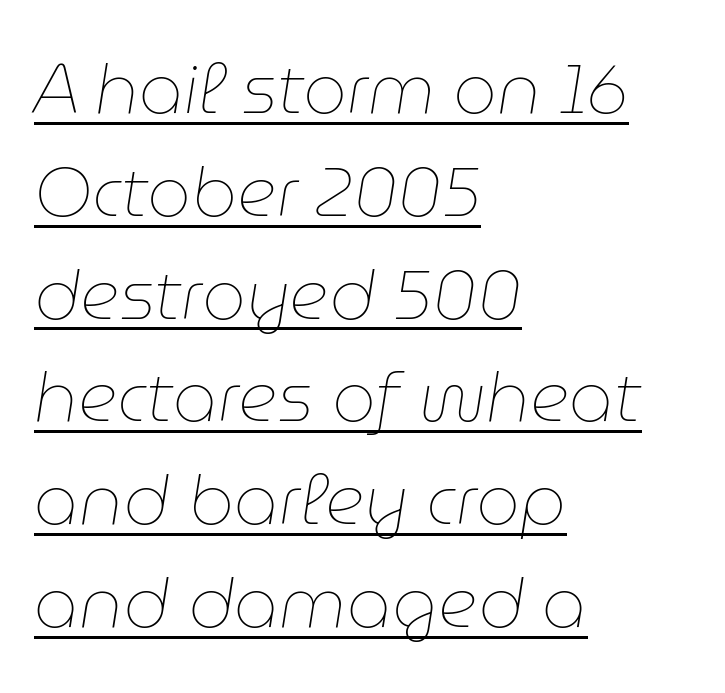
Q: Is the text bold? A: No.
Q: Is the text italic (slanted)? A: Yes, it leans right by about 9 degrees.
Q: Is the text underlined? A: Yes.
Q: How is the paragraph aligned? A: Left-aligned.
Q: Is the spacing between letters normal or unusually wide? A: Normal.
Q: Is the spacing between lines tight, normal or loose? A: Normal.
Q: Width (condensed, normal, or wide)? A: Normal.
Q: Stroke contrast? A: Low.
Q: x-height? A: Medium.
Q: Monospaced? A: No.
